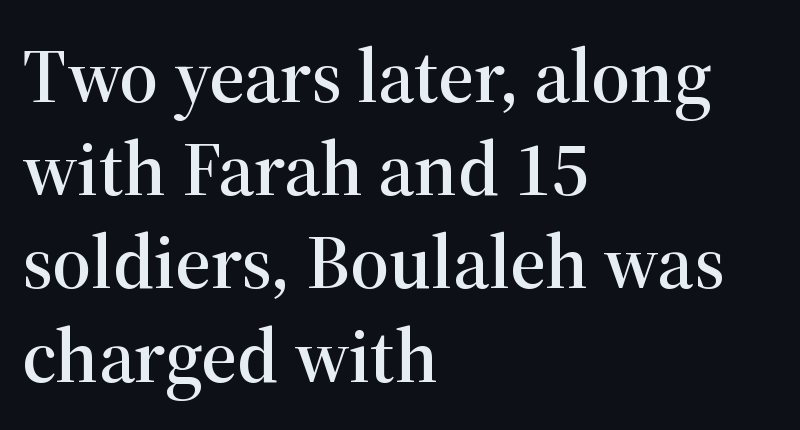
The image shows 77 px serif type, upright; set left-aligned, line spacing 1.21x, normal letter spacing, not underlined; high stroke contrast and a medium x-height.
